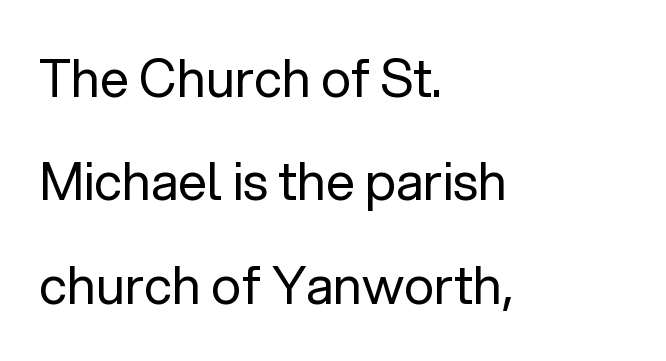
Q: Is the text bold? A: No.
Q: Is the text italic (slanted)? A: No, it is upright.
Q: Is the typeface a serif or a sans-serif typeface? A: Sans-serif.
Q: Is the text underlined? A: No.
Q: How is the paragraph aligned? A: Left-aligned.
Q: Is the spacing between letters normal or unusually wide? A: Normal.
Q: Is the spacing between lines tight, normal or loose? A: Loose.
Q: Width (condensed, normal, or wide)? A: Normal.
Q: Stroke contrast? A: Low.
Q: x-height? A: Medium.
Q: Monospaced? A: No.
